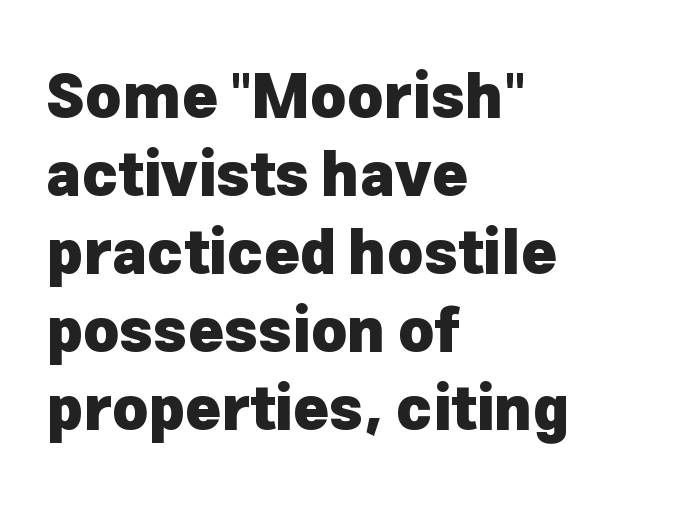
The zone under the glyphs is completely vacant. The axis of the letterforms is exactly vertical. Compared with a centered layout, this one pins lines to the left instead. The typesetting leans heavy: a genuine bold. Vertical spacing — default.
